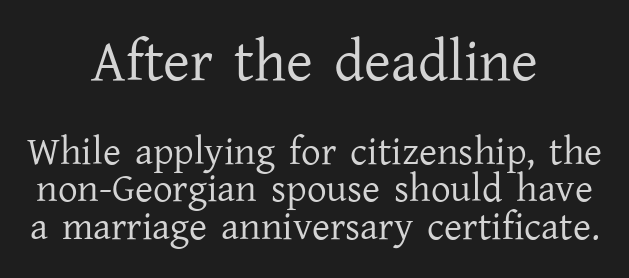
Q: Is the text bold? A: No.
Q: Is the text italic (slanted)? A: No, it is upright.
Q: Is the typeface a serif or a sans-serif typeface? A: Serif.
Q: Is the text underlined? A: No.
Q: How is the paragraph aligned? A: Centered.
Q: Is the spacing between letters normal or unusually wide? A: Normal.
Q: Is the spacing between lines tight, normal or loose? A: Tight.
Q: Which block of text is set in a larger size, the first (top) or the second (bottom)? A: The first (top) one.
Q: Width (condensed, normal, or wide)? A: Normal.
Q: Stroke contrast? A: Low.
Q: x-height? A: Medium.
Q: Monospaced? A: No.
